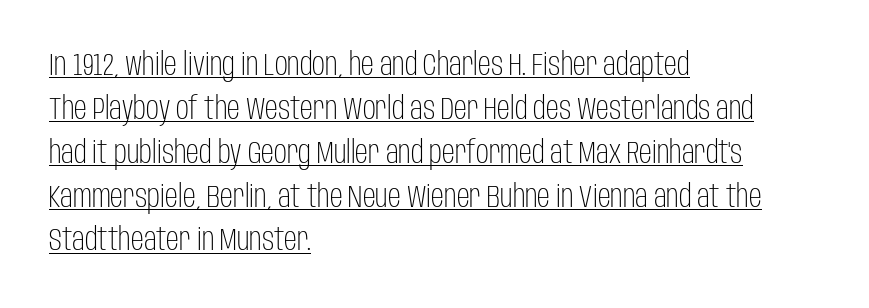
The image shows 32 px light, condensed sans-serif type, upright; set left-aligned, normal line spacing (1.37x), normal letter spacing, underlined; low stroke contrast and a large x-height.
